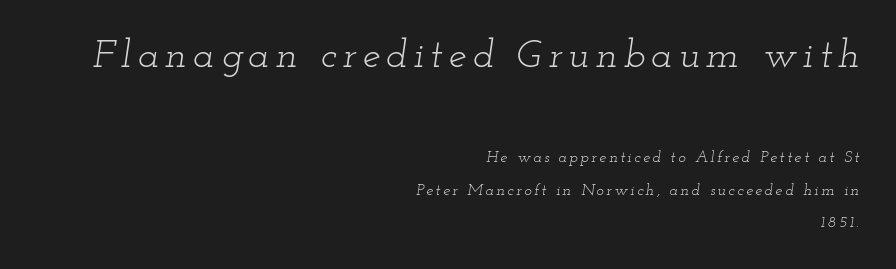
Q: Is the text bold? A: No.
Q: Is the text italic (slanted)? A: Yes, it leans right by about 12 degrees.
Q: Is the typeface a serif or a sans-serif typeface? A: Serif.
Q: Is the text underlined? A: No.
Q: How is the paragraph aligned? A: Right-aligned.
Q: Is the spacing between lines tight, normal or loose? A: Loose.
Q: Which block of text is set in a larger size, the first (top) or the second (bottom)? A: The first (top) one.
Q: Width (condensed, normal, or wide)? A: Wide.
Q: Stroke contrast? A: Low.
Q: x-height? A: Small.
Q: Monospaced? A: No.
